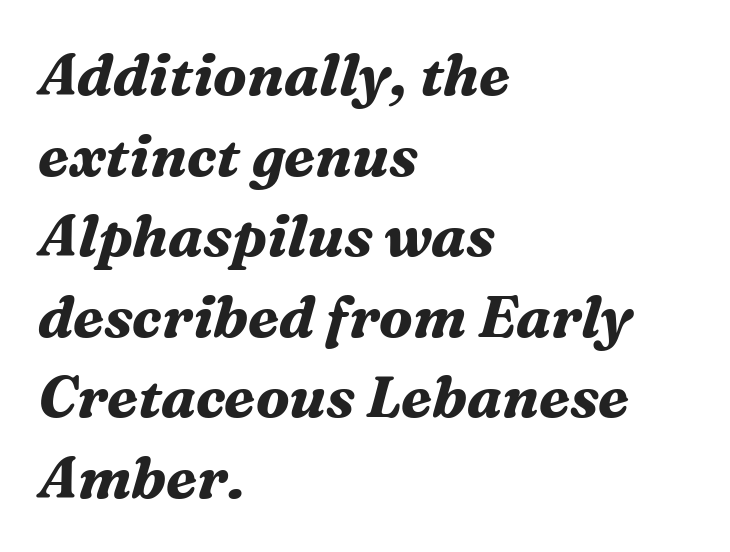
{"serif": "yes", "italic": "yes", "lean": "right", "slant_degrees": 16, "bold": "yes", "weight": "bold", "width": "normal", "stroke_contrast": "medium", "x_height": "medium", "monospaced": "no", "underline": "no", "align": "left", "line_spacing": "normal", "line_spacing_ratio": 1.39, "letter_spacing": "normal", "letter_spacing_em": 0.0, "glyph_px": 58}
